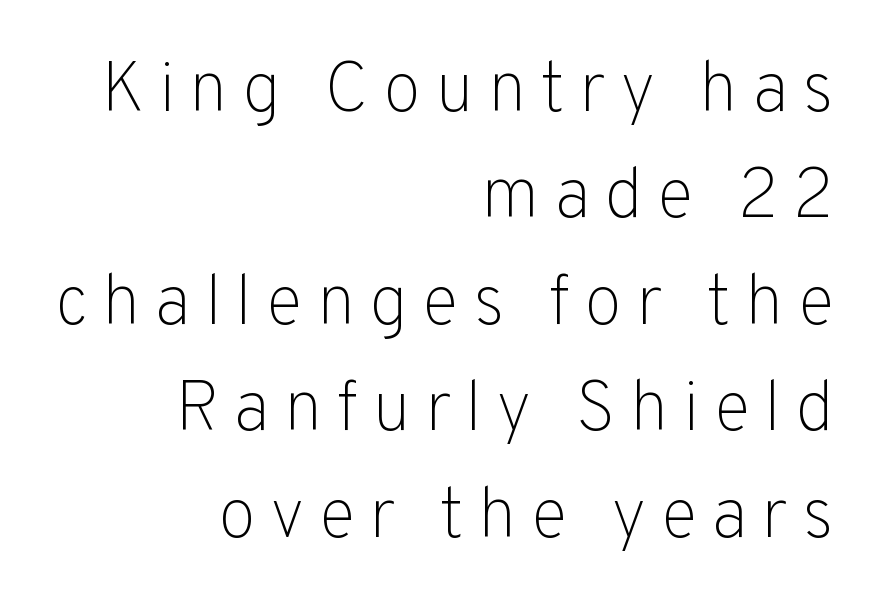
{"serif": "no", "italic": "no", "bold": "no", "weight": "light", "width": "normal", "stroke_contrast": "low", "x_height": "medium", "monospaced": "no", "underline": "no", "align": "right", "line_spacing": "normal", "line_spacing_ratio": 1.52, "letter_spacing": "wide", "letter_spacing_em": 0.2, "glyph_px": 70}
